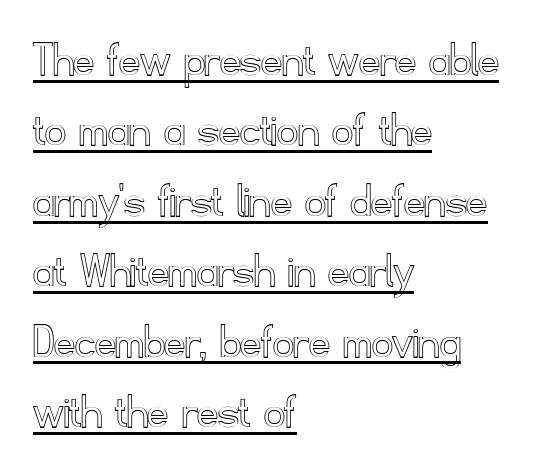
The image shows 51 px text type, upright; set left-aligned, normal line spacing (1.38x), normal letter spacing, underlined; a small x-height.
